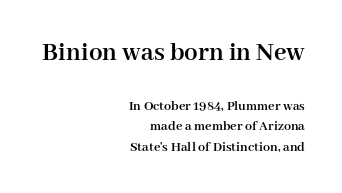
The image shows 27 px bold type, upright; set right-aligned, normal line spacing (1.46x), normal letter spacing, not underlined; the first (top) block is 1.93x larger.
